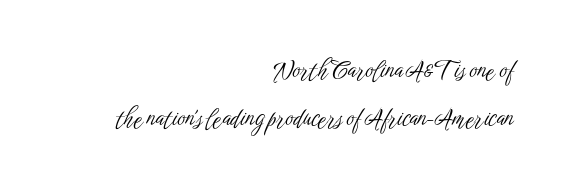
The image shows 24 px text type; set right-aligned, loose line spacing (2.0x), normal letter spacing, not underlined.
